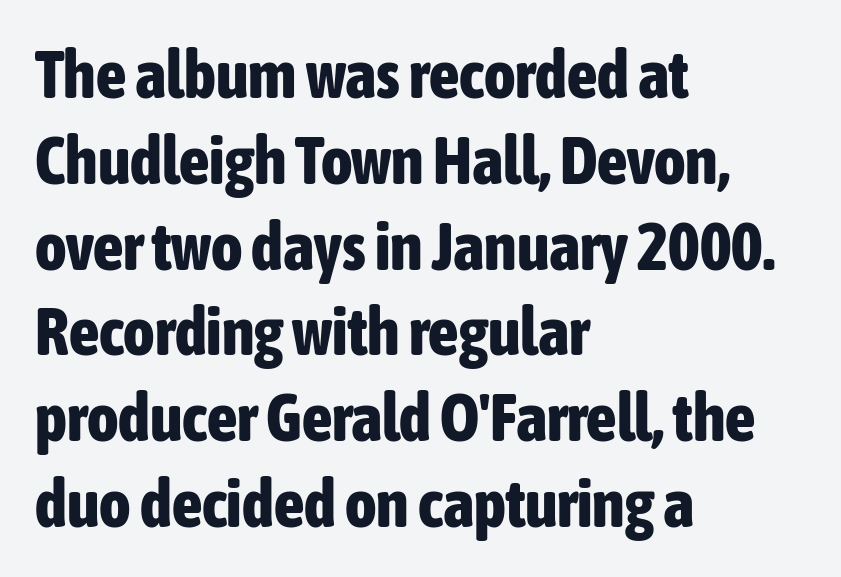
{"serif": "no", "italic": "no", "bold": "yes", "weight": "bold", "width": "condensed", "stroke_contrast": "low", "x_height": "medium", "monospaced": "no", "underline": "no", "align": "left", "line_spacing": "normal", "line_spacing_ratio": 1.28, "letter_spacing": "normal", "letter_spacing_em": 0.0, "glyph_px": 67}
